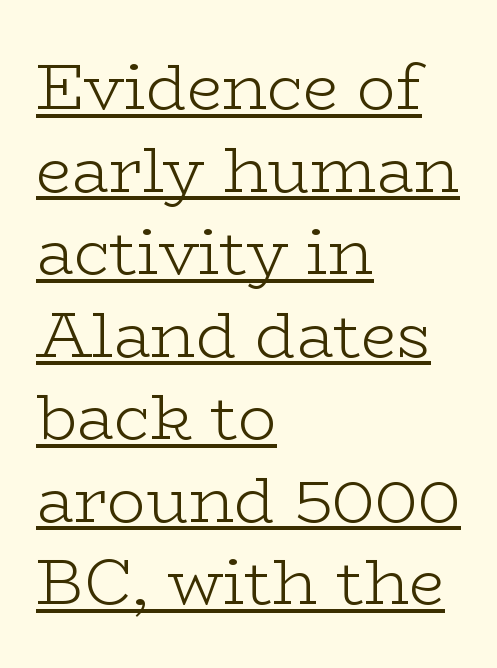
{"serif": "yes", "italic": "no", "bold": "no", "weight": "light", "width": "wide", "stroke_contrast": "low", "x_height": "medium", "monospaced": "no", "underline": "yes", "align": "left", "line_spacing": "normal", "line_spacing_ratio": 1.29, "letter_spacing": "normal", "letter_spacing_em": 0.0, "glyph_px": 64}
